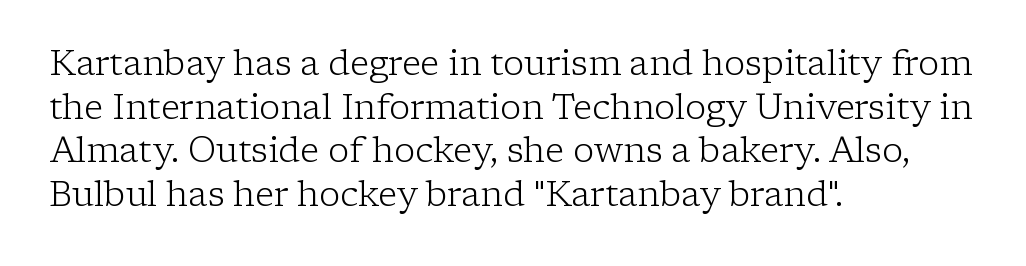
{"serif": "yes", "italic": "no", "bold": "no", "weight": "light", "width": "normal", "stroke_contrast": "low", "x_height": "medium", "monospaced": "no", "underline": "no", "align": "left", "line_spacing": "normal", "line_spacing_ratio": 1.25, "letter_spacing": "normal", "letter_spacing_em": 0.0, "glyph_px": 35}
